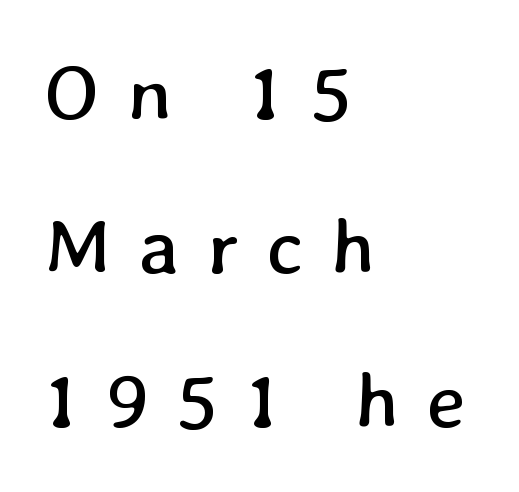
The image shows 79 px regular-weight type; set left-aligned, loose line spacing (1.95x), unusually wide letter spacing (+0.35 em), not underlined; low stroke contrast and a medium x-height.
